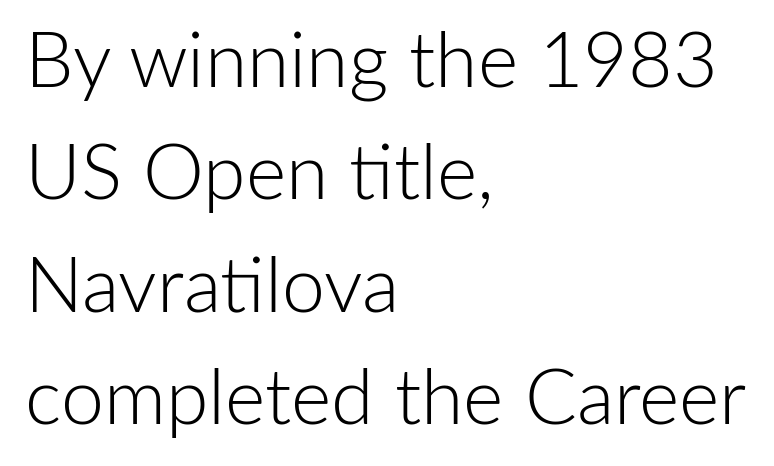
{"serif": "no", "italic": "no", "bold": "no", "weight": "light", "width": "normal", "stroke_contrast": "low", "x_height": "medium", "monospaced": "no", "underline": "no", "align": "left", "line_spacing": "normal", "line_spacing_ratio": 1.46, "letter_spacing": "normal", "letter_spacing_em": 0.0, "glyph_px": 77}
